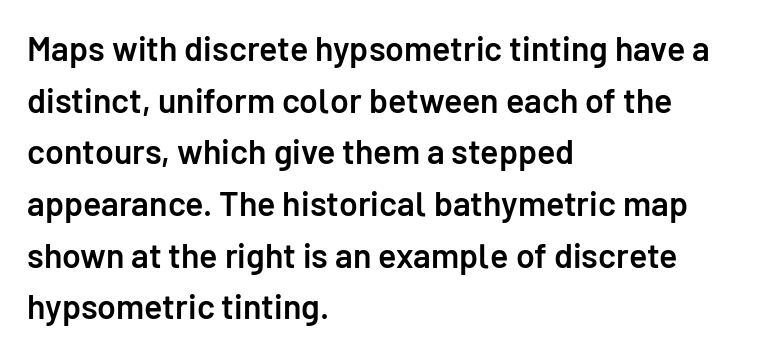
The image shows 34 px semibold sans-serif type, upright; set left-aligned, normal line spacing (1.52x), normal letter spacing, not underlined; low stroke contrast and a medium x-height.
